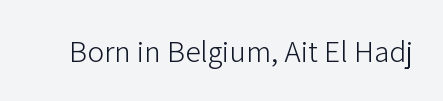
The image shows 31 px light sans-serif type, upright; set normal letter spacing, not underlined; low stroke contrast and a medium x-height.
